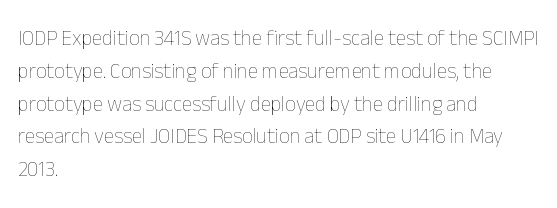
Upright lettering throughout. The rows are spaced the way most documents space them. These lines stack with their left ends in a neat column. The space beneath each line is pristine and unruled. This sample uses plain, unmodified letter spacing. Stem width sits at or under what a default text font uses.
